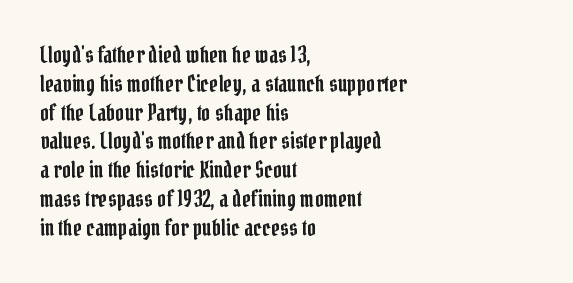
Descender tails drop into unmarked territory. Horizontal alignment here is leftward, the default for most running prose. Does extra space separate the letters? No, they use regular spacing. Upright lettering throughout. Evenly set lines give the paragraph a standard silhouette.
